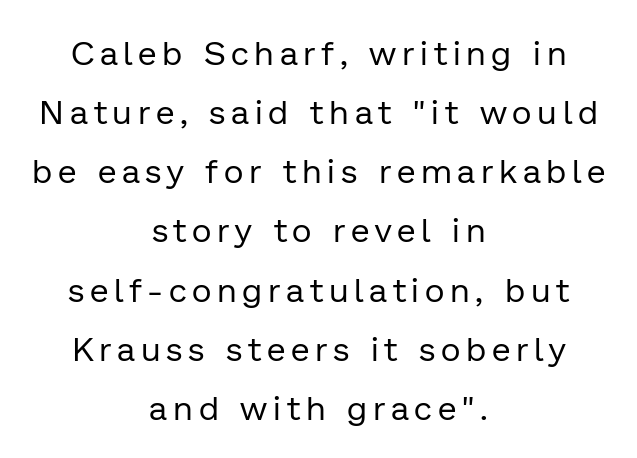
Q: Is the text bold? A: No.
Q: Is the text italic (slanted)? A: No, it is upright.
Q: Is the typeface a serif or a sans-serif typeface? A: Sans-serif.
Q: Is the text underlined? A: No.
Q: How is the paragraph aligned? A: Centered.
Q: Width (condensed, normal, or wide)? A: Normal.
Q: Stroke contrast? A: Low.
Q: x-height? A: Medium.
Q: Monospaced? A: No.
